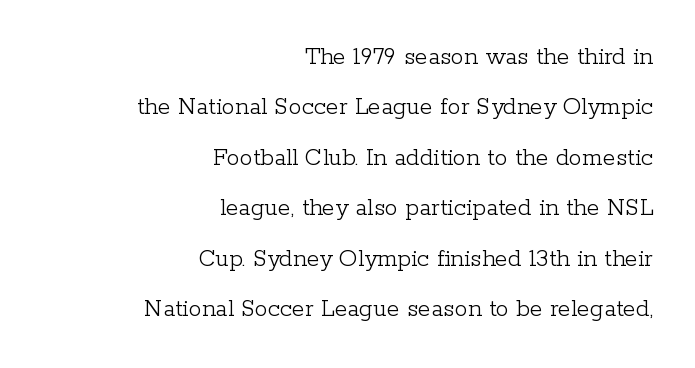
Q: Is the text bold? A: No.
Q: Is the text italic (slanted)? A: No, it is upright.
Q: Is the text underlined? A: No.
Q: How is the paragraph aligned? A: Right-aligned.
Q: Is the spacing between letters normal or unusually wide? A: Normal.
Q: Is the spacing between lines tight, normal or loose? A: Loose.
